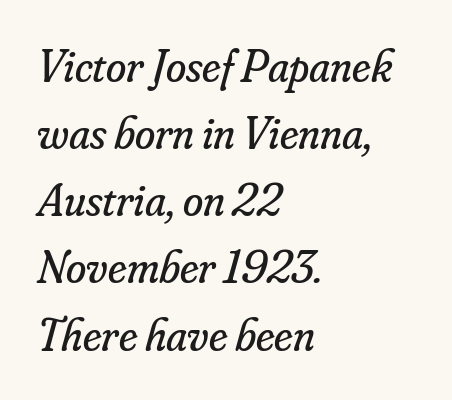
The image shows 46 px regular-weight serif type, italic (leaning right); set left-aligned, normal line spacing (1.46x), normal letter spacing, not underlined; low stroke contrast and a small x-height.
